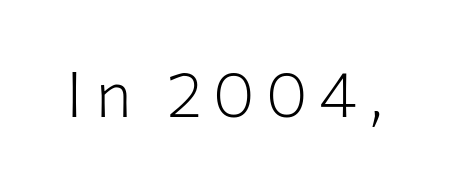
Q: Is the text bold? A: No.
Q: Is the text italic (slanted)? A: No, it is upright.
Q: Is the typeface a serif or a sans-serif typeface? A: Sans-serif.
Q: Is the text underlined? A: No.
Q: Width (condensed, normal, or wide)? A: Normal.
Q: Stroke contrast? A: Low.
Q: x-height? A: Medium.
Q: Monospaced? A: No.
